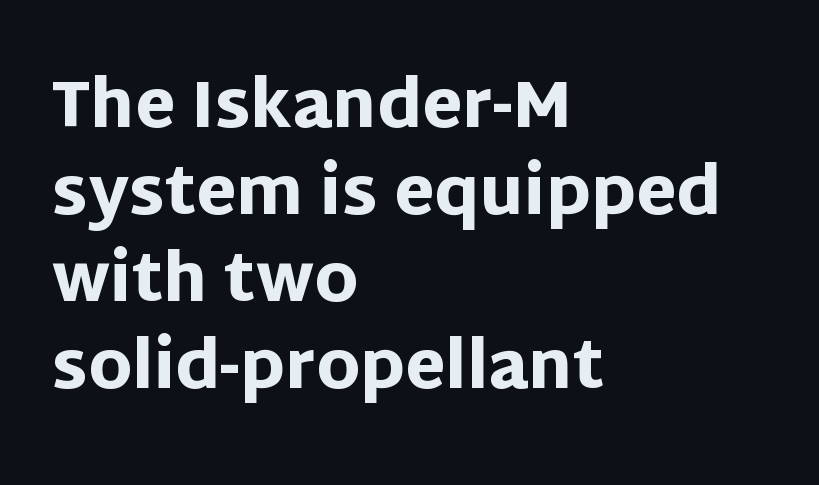
Q: Is the text bold? A: Yes.
Q: Is the text italic (slanted)? A: No, it is upright.
Q: Is the typeface a serif or a sans-serif typeface? A: Sans-serif.
Q: Is the text underlined? A: No.
Q: How is the paragraph aligned? A: Left-aligned.
Q: Is the spacing between letters normal or unusually wide? A: Normal.
Q: Is the spacing between lines tight, normal or loose? A: Normal.
Q: Width (condensed, normal, or wide)? A: Normal.
Q: Stroke contrast? A: Low.
Q: x-height? A: Large.
Q: Monospaced? A: No.
